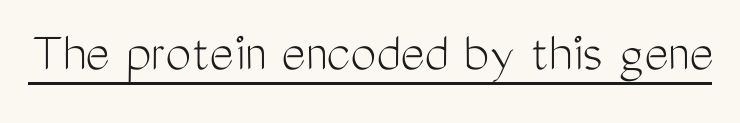
The axis of the letterforms is exactly vertical. This sample has the flowing, uneven cadence of proportional lettering. Vertical stems look standard width or narrower in stroke. The passage shown has conventional tracking throughout. Students, observe the line beneath the letters — that is underlining.
